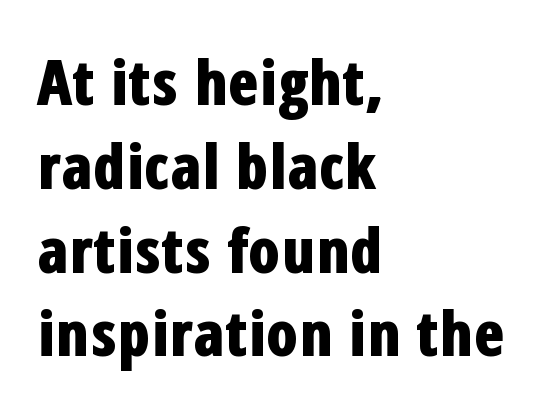
Chunky letters — that's bold for sure. Compared with typical paragraphs, the rows here are spaced about the same. This sample has the flowing, uneven cadence of proportional lettering. This sample uses a sans-serif face.
